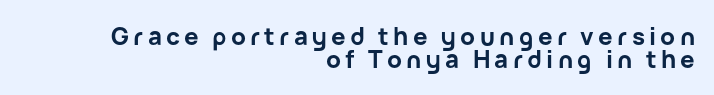
The image shows 24 px bold type, upright; set right-aligned, tight line spacing (0.95x), not underlined.
